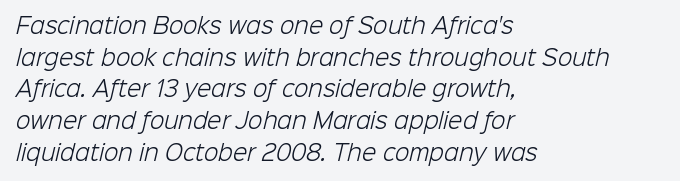
Q: Is the text bold? A: No.
Q: Is the text underlined? A: No.
Q: How is the paragraph aligned? A: Left-aligned.
Q: Is the spacing between letters normal or unusually wide? A: Normal.
Q: Is the spacing between lines tight, normal or loose? A: Normal.
